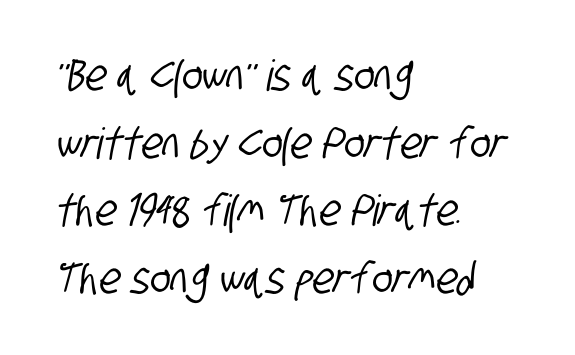
The image shows 43 px condensed sans-serif type; set left-aligned, normal line spacing (1.57x), normal letter spacing, not underlined; low stroke contrast and a large x-height.
